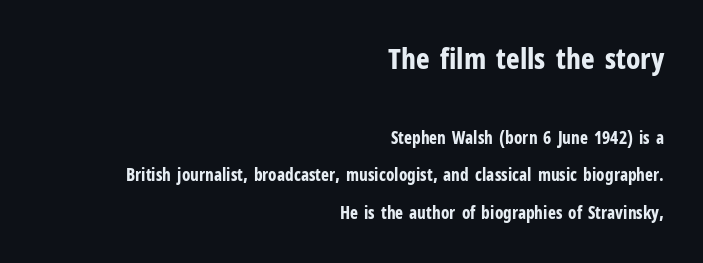
The letters are bold, with thick, heavy strokes. The space between consecutive lines is lavish. Each letter keeps its own natural width here, so spacing adapts to shape. The rendering shows plain stroke endings on the letterforms — a sans-serif design. The block sitting higher on the canvas is the one with enlarged characters.
